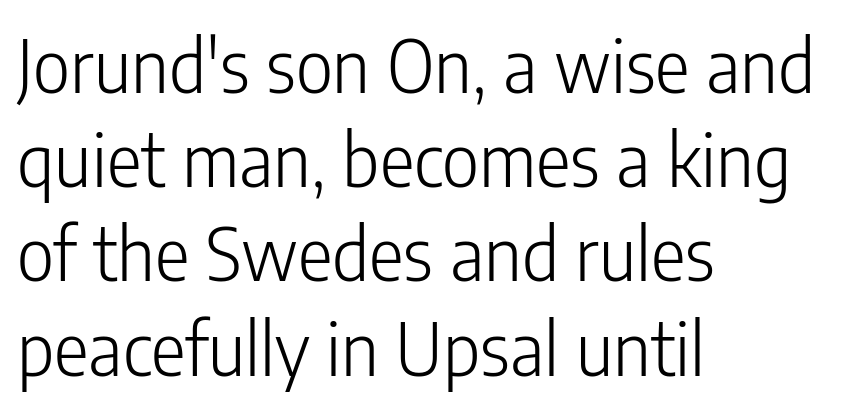
Q: Is the text bold? A: No.
Q: Is the text italic (slanted)? A: No, it is upright.
Q: Is the typeface a serif or a sans-serif typeface? A: Sans-serif.
Q: Is the text underlined? A: No.
Q: How is the paragraph aligned? A: Left-aligned.
Q: Is the spacing between letters normal or unusually wide? A: Normal.
Q: Is the spacing between lines tight, normal or loose? A: Normal.
Q: Width (condensed, normal, or wide)? A: Condensed.
Q: Stroke contrast? A: Low.
Q: x-height? A: Medium.
Q: Monospaced? A: No.
